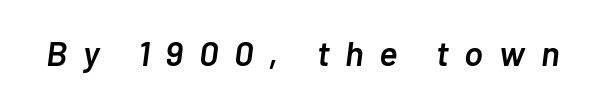
The specimen omits any rule beneath the text block's lines. These lines are rendered in a variable-pitch font. It's the slanting kind of type. A somewhat darkened texture: the type is semibold rather than bold. Tracking value appears strongly positive — letters spread wide.
